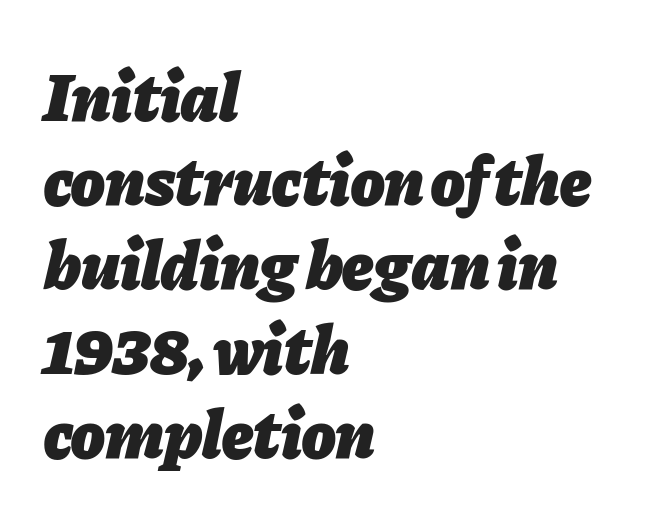
{"italic": "yes", "lean": "right", "slant_degrees": 11, "bold": "yes", "weight": "heavy", "width": "normal", "stroke_contrast": "low", "x_height": "medium", "monospaced": "no", "underline": "no", "align": "left", "line_spacing_ratio": 1.22, "letter_spacing": "normal", "letter_spacing_em": 0.0, "glyph_px": 69}
